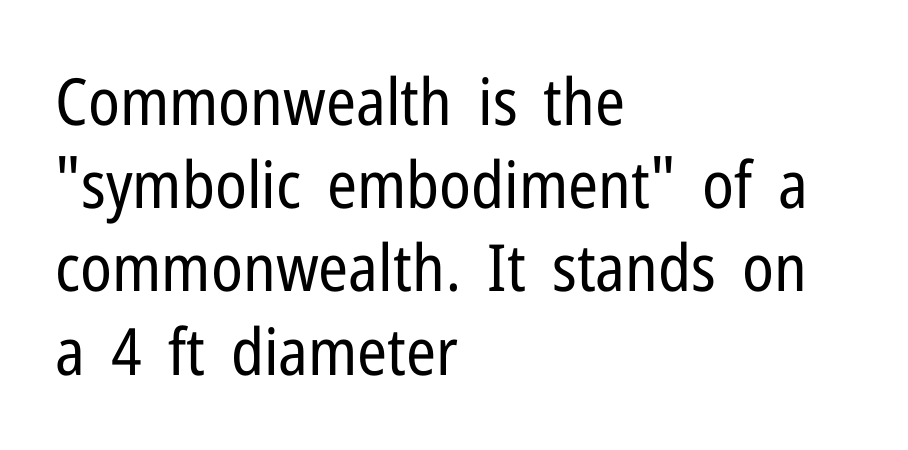
Typographically, this falls in the sans-serif category. The passage shown has conventional tracking throughout. The type sits square on the baseline with zero lean. Visually the block forms a straight wall on the left and a jagged coastline on the right. Is this a heavy cut? Hardly; it is regular or lighter.
